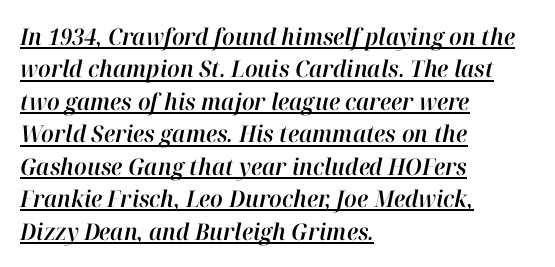
The image shows 23 px text type, italic (leaning right); set left-aligned, normal line spacing (1.41x), normal letter spacing, underlined.
